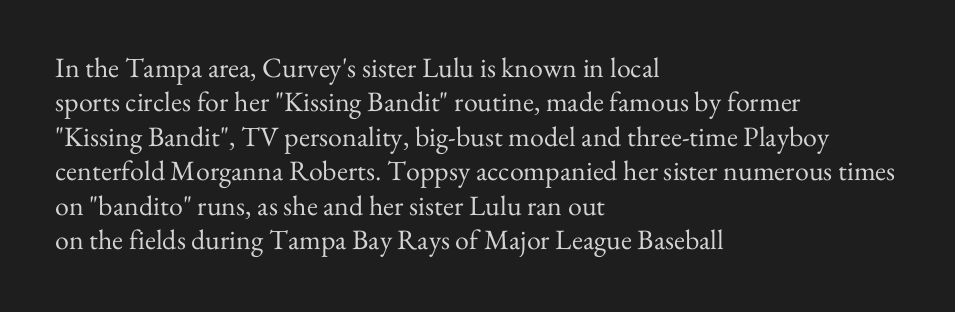
Q: Is the text bold? A: No.
Q: Is the text italic (slanted)? A: No, it is upright.
Q: Is the typeface a serif or a sans-serif typeface? A: Serif.
Q: Is the text underlined? A: No.
Q: How is the paragraph aligned? A: Left-aligned.
Q: Is the spacing between letters normal or unusually wide? A: Normal.
Q: Width (condensed, normal, or wide)? A: Normal.
Q: Stroke contrast? A: Medium.
Q: x-height? A: Small.
Q: Monospaced? A: No.
